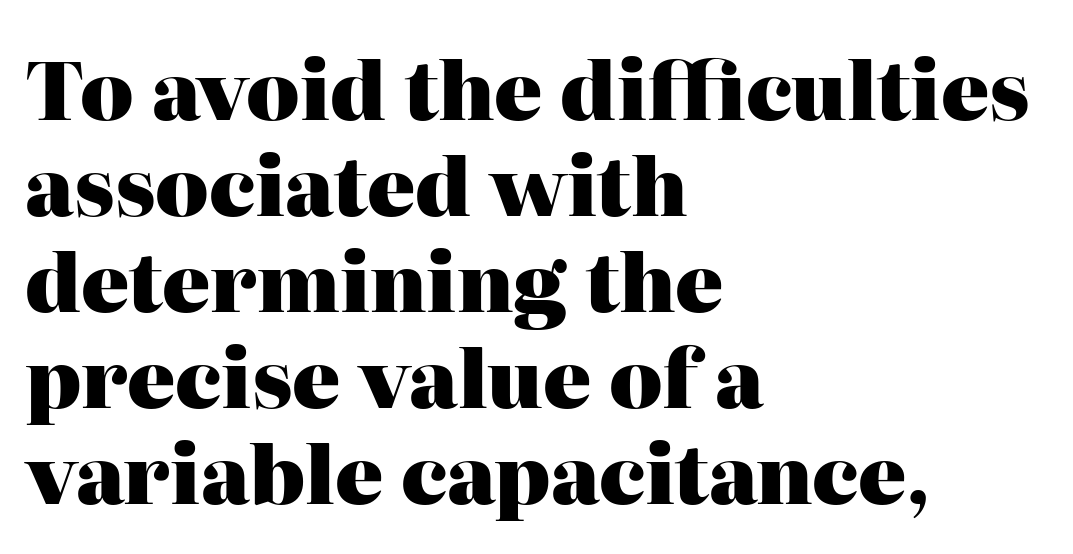
The image shows 80 px heavy serif type, upright; set left-aligned, line spacing 1.2x, normal letter spacing, not underlined; high stroke contrast and a medium x-height.
